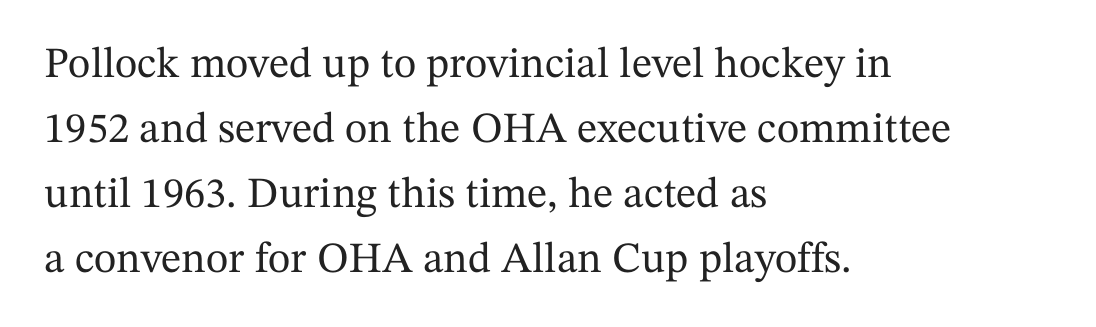
{"serif": "yes", "italic": "no", "width": "normal", "stroke_contrast": "medium", "x_height": "medium", "monospaced": "no", "underline": "no", "align": "left", "line_spacing": "normal", "line_spacing_ratio": 1.51, "letter_spacing": "normal", "letter_spacing_em": 0.0, "glyph_px": 43}
